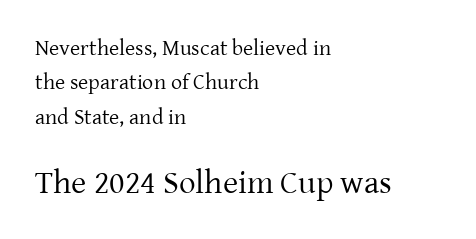
{"serif": "yes", "italic": "no", "bold": "no", "weight": "regular", "width": "normal", "stroke_contrast": "low", "x_height": "medium", "monospaced": "no", "underline": "no", "align": "left", "line_spacing": "normal", "line_spacing_ratio": 1.56, "letter_spacing": "normal", "letter_spacing_em": 0.0, "larger_block": "second", "size_ratio": 1.5, "glyph_px": 33}
